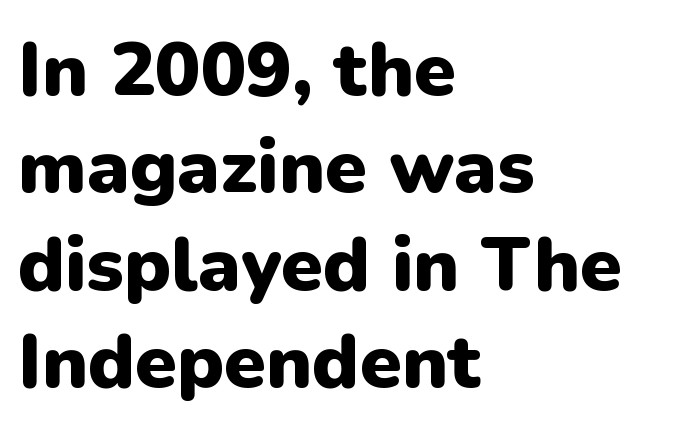
Notice how the stems are strictly vertical — no italics here. The type family on display is of the sans-serif kind. If you measured baseline to baseline, you'd find a middling distance. Type without underlining.
